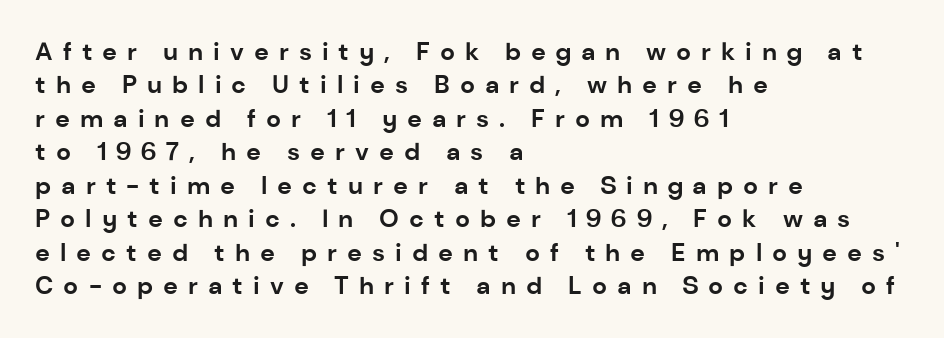
The letters are bold, with thick, heavy strokes. Caption: multi-line text, flush left, ragged right. The gap between lines stays unmarked. Does the leading feel generous? No, just average. The type is letterspaced generously, with wide tracking. Posture: upright roman.
